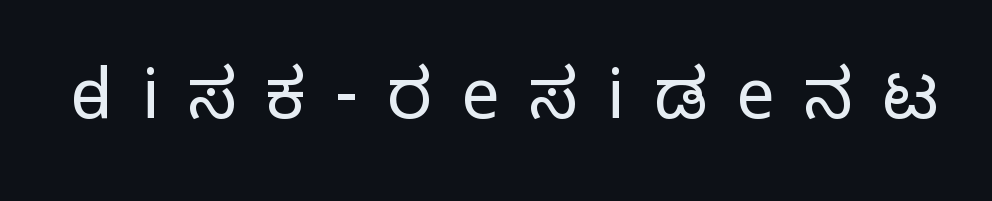
{"serif": "no", "italic": "no", "bold": "no", "weight": "light", "width": "normal", "stroke_contrast": "low", "x_height": "medium", "monospaced": "no", "underline": "no", "letter_spacing": "wide", "letter_spacing_em": 0.42, "glyph_px": 69}
